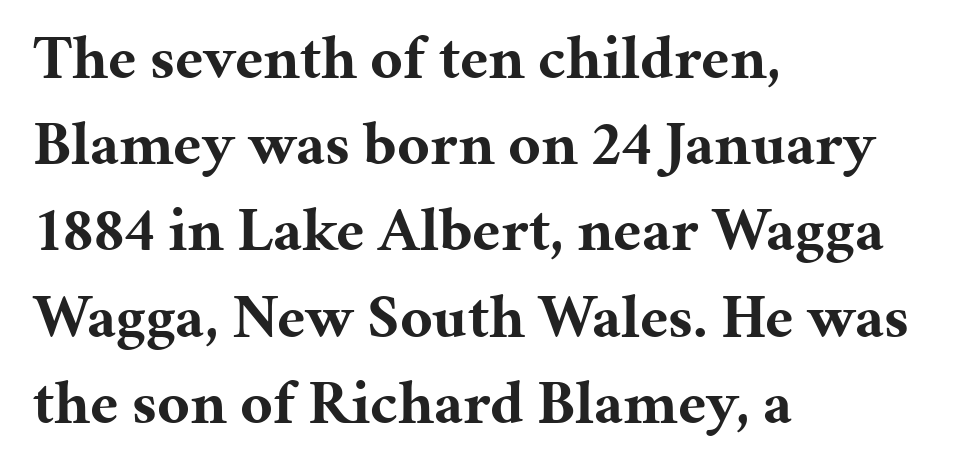
{"serif": "yes", "italic": "no", "bold": "yes", "weight": "bold", "width": "normal", "stroke_contrast": "medium", "x_height": "medium", "monospaced": "no", "underline": "no", "align": "left", "line_spacing": "normal", "line_spacing_ratio": 1.39, "letter_spacing": "normal", "letter_spacing_em": 0.0, "glyph_px": 62}
